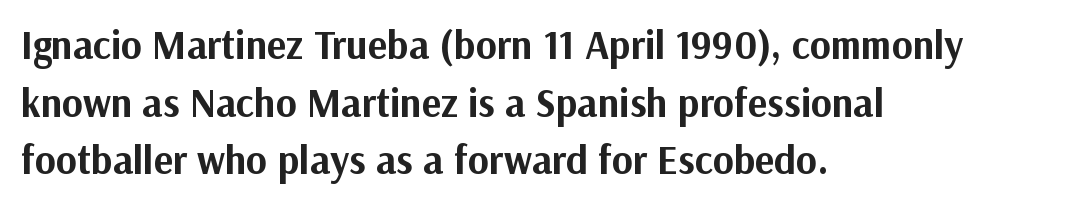
The image shows 40 px bold sans-serif type, upright; set left-aligned, normal line spacing (1.44x), normal letter spacing, not underlined; medium stroke contrast and a medium x-height.
